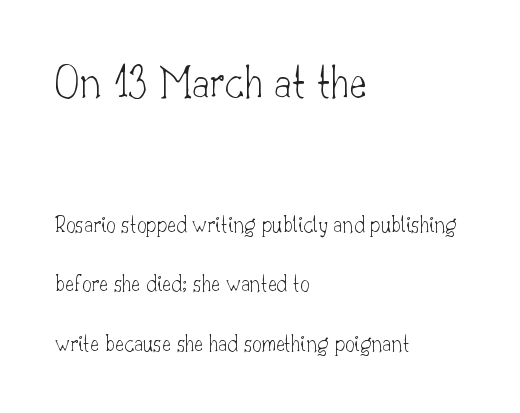
The typography opts for an upright posture over an oblique one. Think standard paragraph weight, or any step lighter than that. The passage shown is not underscored anywhere. Does the copy run flush right? No — it runs flush left.
